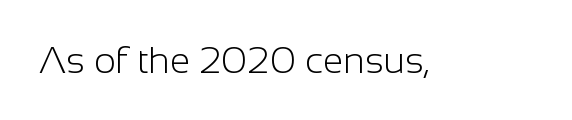
The image shows 37 px light sans-serif type, upright; set normal letter spacing, not underlined; low stroke contrast and a medium x-height.
